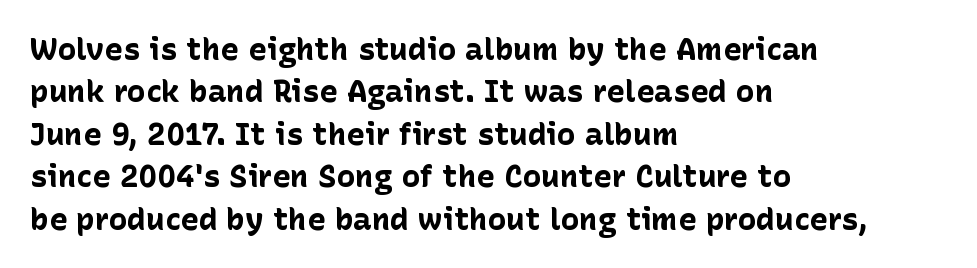
{"serif": "no", "italic": "no", "bold": "yes", "weight": "bold", "width": "normal", "stroke_contrast": "low", "x_height": "medium", "monospaced": "no", "underline": "no", "align": "left", "line_spacing": "normal", "line_spacing_ratio": 1.37, "letter_spacing": "normal", "letter_spacing_em": 0.0, "glyph_px": 31}
